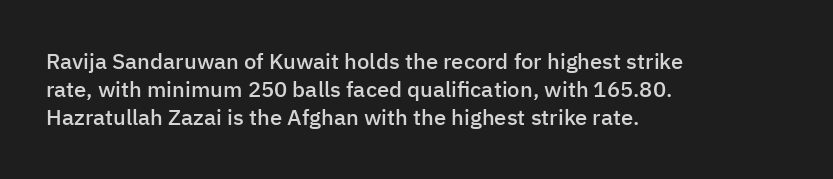
The image shows 22 px text type, upright; set left-aligned, normal line spacing (1.28x), normal letter spacing, not underlined.
